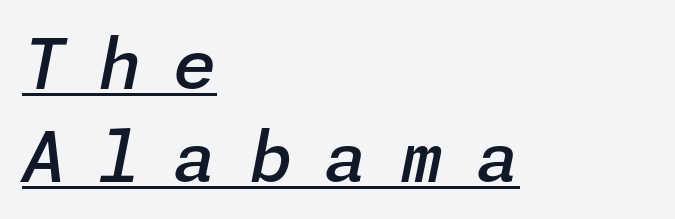
Leftover space on each line is placed entirely after the last word. Strokes here are thickened, but only to semibold level. Compared with ordinary roman type, these characters are visibly tilted. What stands out about the letter spacing? Its width — letters are far apart.
